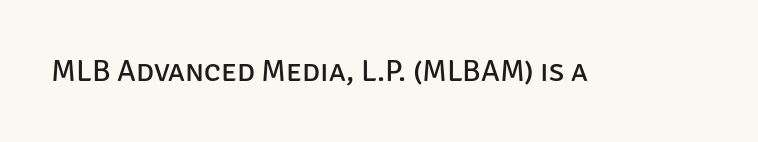
The image shows 31 px regular-weight sans-serif type, upright; set normal letter spacing, not underlined; low stroke contrast and a large x-height.
